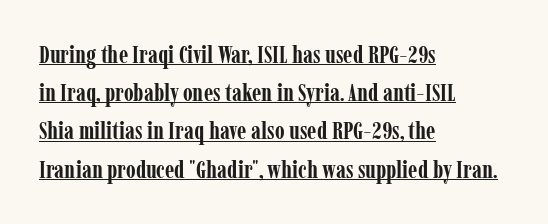
{"italic": "no", "bold": "yes", "underline": "yes", "align": "left", "line_spacing": "normal", "line_spacing_ratio": 1.53, "letter_spacing": "normal", "letter_spacing_em": 0.0, "glyph_px": 25}
